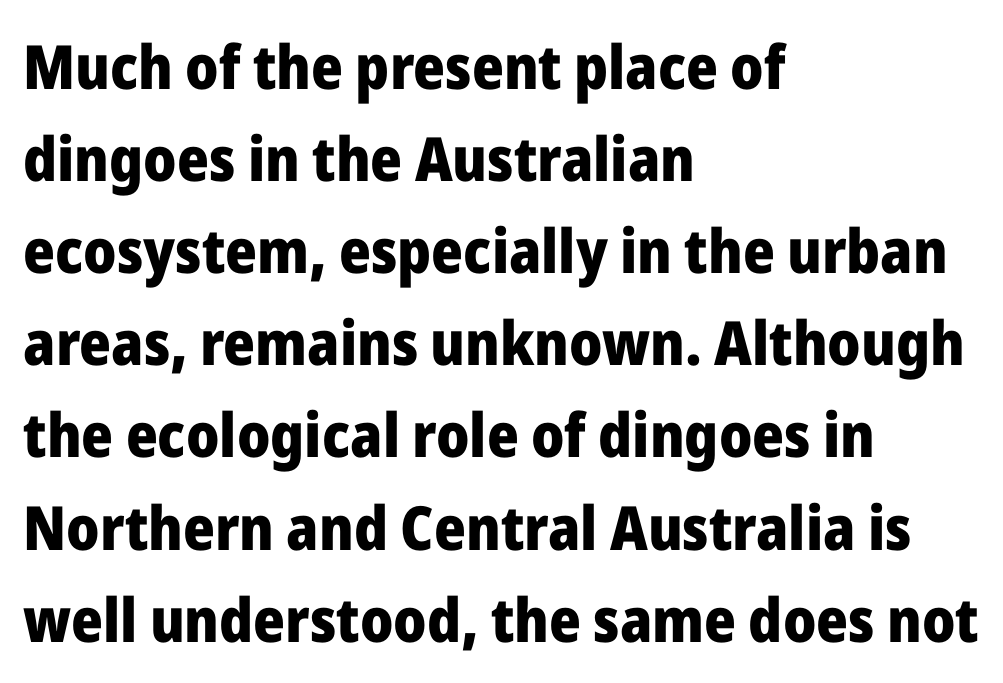
The image shows 61 px heavy sans-serif type, upright; set left-aligned, normal line spacing (1.51x), normal letter spacing, not underlined; low stroke contrast and a medium x-height.
